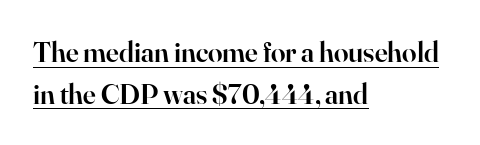
Q: Is the text bold? A: Semi-bold.
Q: Is the text italic (slanted)? A: No, it is upright.
Q: Is the typeface a serif or a sans-serif typeface? A: Serif.
Q: Is the text underlined? A: Yes.
Q: How is the paragraph aligned? A: Left-aligned.
Q: Is the spacing between letters normal or unusually wide? A: Normal.
Q: Is the spacing between lines tight, normal or loose? A: Normal.
Q: Width (condensed, normal, or wide)? A: Normal.
Q: Stroke contrast? A: High.
Q: x-height? A: Small.
Q: Monospaced? A: No.
